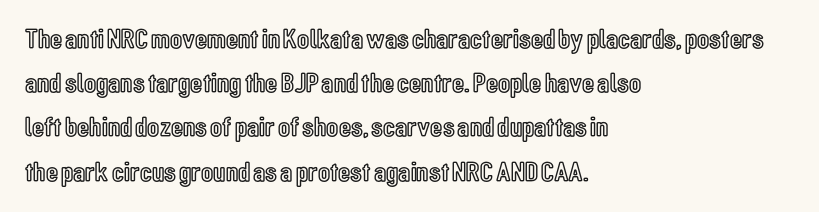
This rendering leaves character spacing at its baseline value. You can tell it's not italic because the verticals are truly vertical. Words float on clear page, feet unadorned. Leftover space on each line is placed entirely after the last word. Character widths vary here, with narrow letters taking less room than wide ones. Leading: standard.
